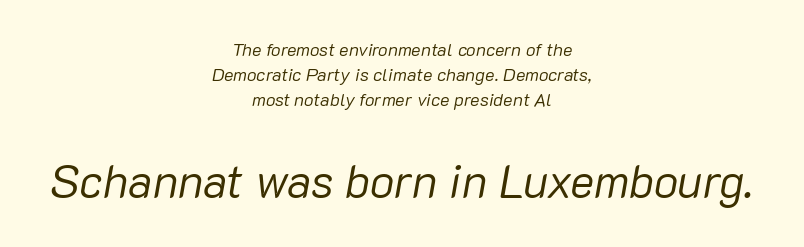
The image shows 46 px regular-weight type, italic (leaning right); set centered, normal line spacing (1.39x), normal letter spacing, not underlined; the second (bottom) block is 2.56x larger; low stroke contrast and a medium x-height.
